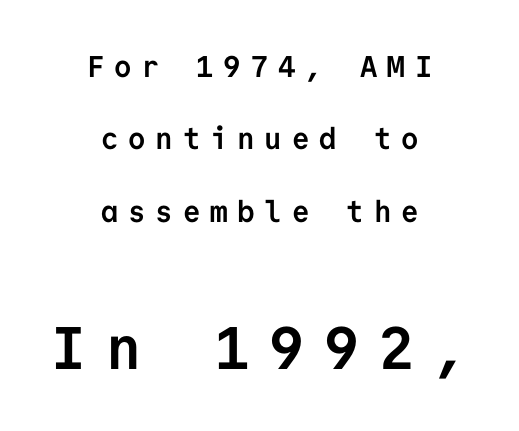
{"serif": "no", "italic": "no", "bold": "yes", "weight": "semibold", "width": "normal", "stroke_contrast": "low", "x_height": "medium", "monospaced": "yes", "underline": "no", "align": "center", "line_spacing": "loose", "line_spacing_ratio": 2.41, "letter_spacing": "wide", "letter_spacing_em": 0.33, "larger_block": "second", "size_ratio": 2.0, "glyph_px": 60}
